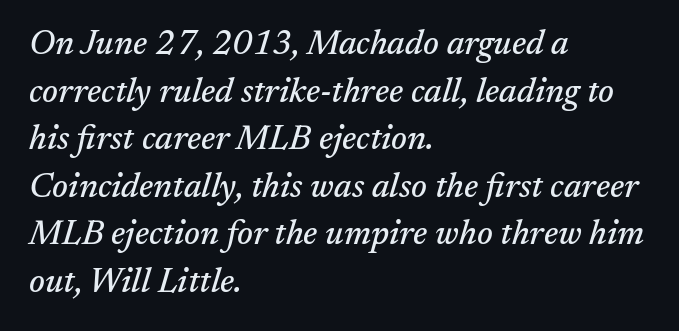
Leftover space on each line is placed entirely after the last word. The rendering uses a moderate line-height, typical for paragraphs. The passage shown has conventional tracking throughout. Any mark beneath the type? The region is blank. What kind of face is this? One with serifs. Note the varied advance widths — an 'i' is clearly narrower than an 'm'.
